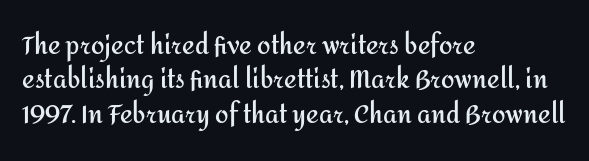
{"italic": "no", "bold": "yes", "underline": "no", "align": "left", "line_spacing": "normal", "line_spacing_ratio": 1.43, "letter_spacing": "normal", "letter_spacing_em": 0.0, "glyph_px": 24}
